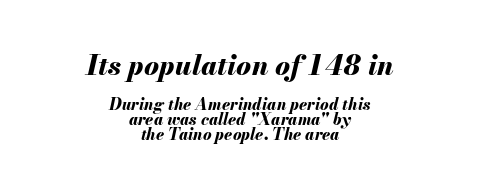
Q: Is the text bold? A: Yes.
Q: Is the text italic (slanted)? A: Yes, it leans right by about 13 degrees.
Q: Is the text underlined? A: No.
Q: How is the paragraph aligned? A: Centered.
Q: Is the spacing between letters normal or unusually wide? A: Normal.
Q: Is the spacing between lines tight, normal or loose? A: Tight.
Q: Which block of text is set in a larger size, the first (top) or the second (bottom)? A: The first (top) one.
Q: Width (condensed, normal, or wide)? A: Normal.
Q: Stroke contrast? A: Medium.
Q: x-height? A: Small.
Q: Monospaced? A: No.
